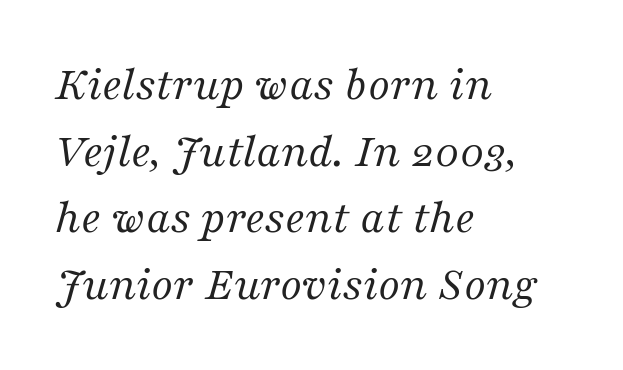
The image shows 49 px regular-weight serif type, italic (leaning right); set left-aligned, normal line spacing (1.36x), normal letter spacing, not underlined; medium stroke contrast and a medium x-height.
